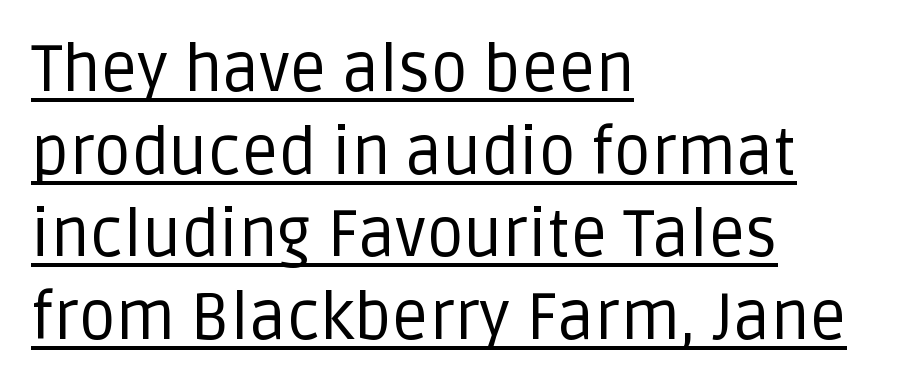
Q: Is the text bold? A: No.
Q: Is the text italic (slanted)? A: No, it is upright.
Q: Is the typeface a serif or a sans-serif typeface? A: Sans-serif.
Q: Is the text underlined? A: Yes.
Q: How is the paragraph aligned? A: Left-aligned.
Q: Is the spacing between letters normal or unusually wide? A: Normal.
Q: Is the spacing between lines tight, normal or loose? A: Normal.
Q: Width (condensed, normal, or wide)? A: Normal.
Q: Stroke contrast? A: Low.
Q: x-height? A: Large.
Q: Monospaced? A: No.
